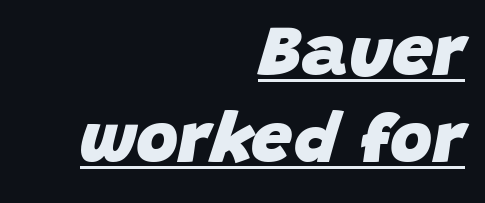
Spacing between characters is what you'd get straight out of the box. A rule runs beneath these lines of type. Italic: yes, the glyphs are oblique. Think of a printed novel: that variable character pitch is what you see here.
